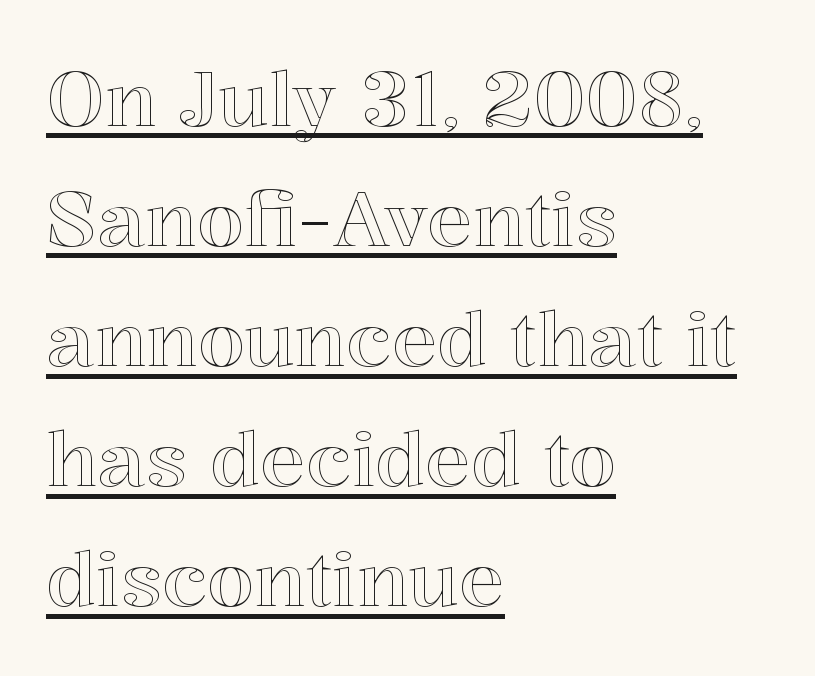
What's the leading like? Ordinary, nothing unusual. Letter spacing: default. The letters advance in unequal steps, a hallmark of proportional type. Every word sits above its own underline. Rendered with straight, roman letterforms.
